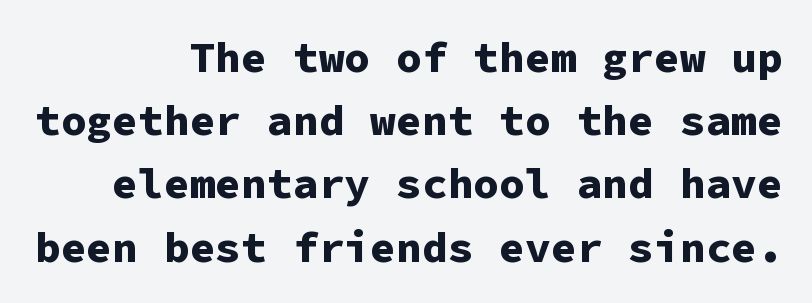
The image shows 43 px bold sans-serif type, upright, monospaced; set right-aligned, normal line spacing (1.47x), normal letter spacing, not underlined; low stroke contrast and a medium x-height.
